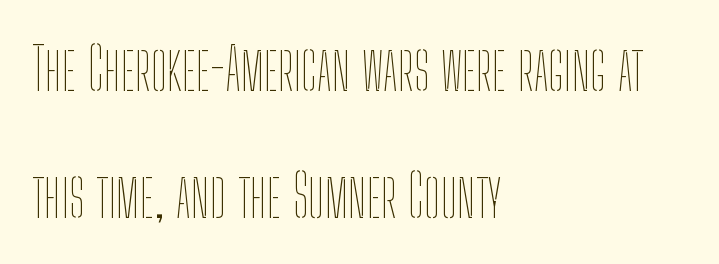
{"italic": "no", "bold": "no", "weight": "thin", "width": "condensed", "stroke_contrast": "low", "x_height": "medium", "monospaced": "no", "underline": "no", "align": "left", "line_spacing": "loose", "line_spacing_ratio": 2.16, "letter_spacing": "normal", "letter_spacing_em": 0.0, "glyph_px": 59}
